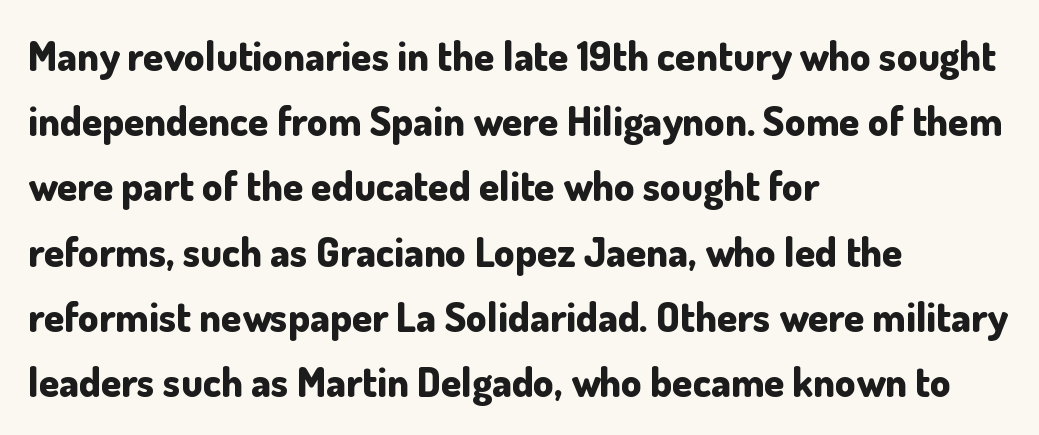
Does the type have serifs? No, each stem ends abruptly. Italic? Not at all — the glyphs are vertical. No extra tracking has been applied to these lines. This rendering features lettering with no underline. The paragraph shown leans on its left margin. Bold? Absolutely — the strokes are thick and heavy.
